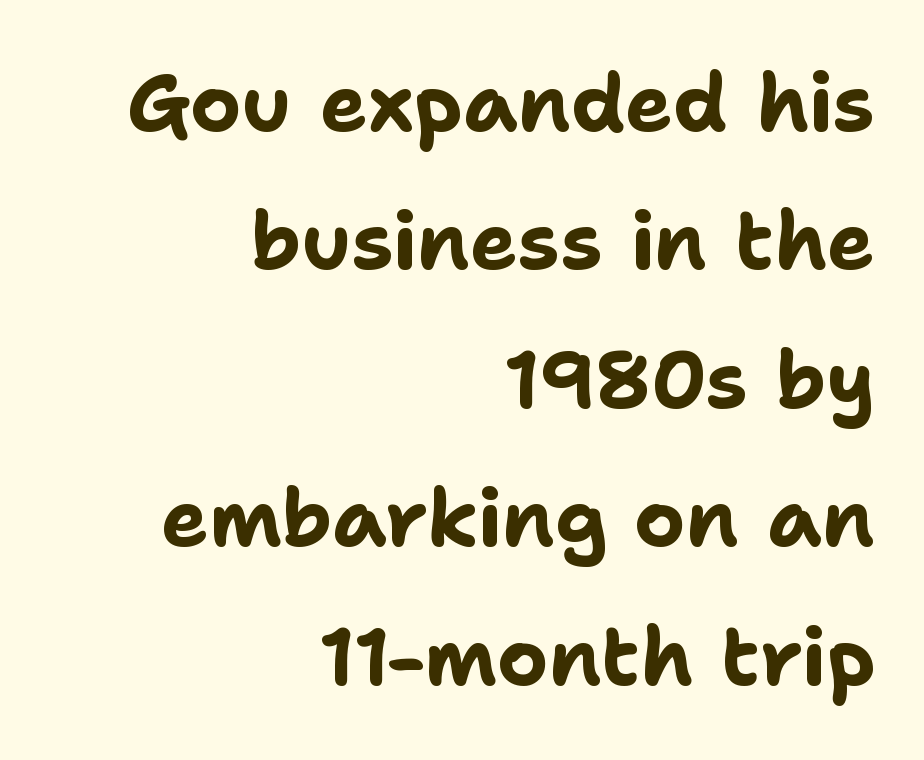
Is the letter spacing exaggerated? No — it looks like the ordinary default. Beneath every word, the page is bare. The setting favours the right margin, as signatures and pull-quotes sometimes do. A typesetter would mark this as roman, not italic. Each letter keeps its own natural width here, so spacing adapts to shape.
